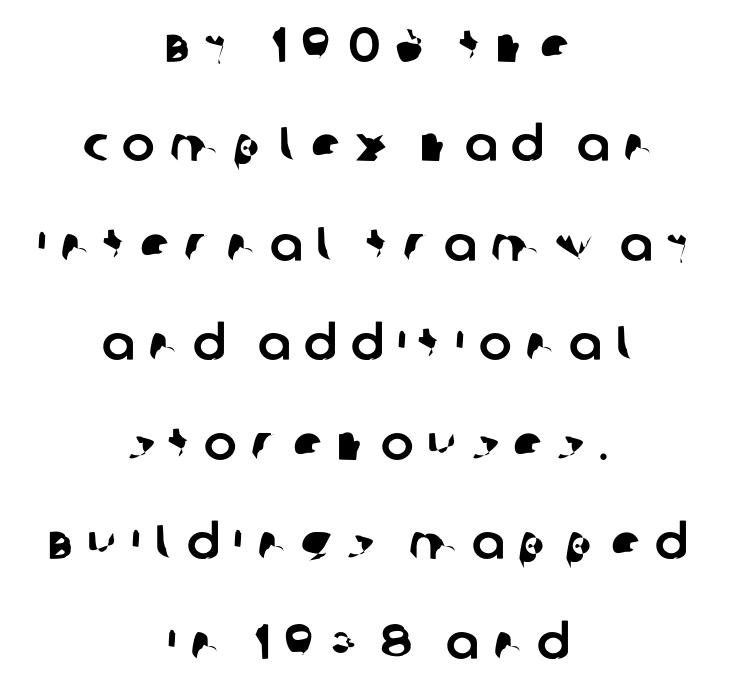
Q: Is the typeface a serif or a sans-serif typeface? A: Sans-serif.
Q: Is the text underlined? A: No.
Q: How is the paragraph aligned? A: Centered.
Q: Is the spacing between letters normal or unusually wide? A: Unusually wide.
Q: Is the spacing between lines tight, normal or loose? A: Loose.
Q: Width (condensed, normal, or wide)? A: Normal.
Q: Stroke contrast? A: Low.
Q: x-height? A: Large.
Q: Monospaced? A: No.
